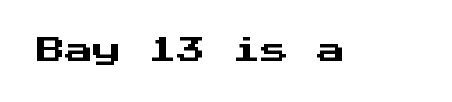
Q: Is the text italic (slanted)? A: No, it is upright.
Q: Is the typeface a serif or a sans-serif typeface? A: Sans-serif.
Q: Is the text underlined? A: No.
Q: Is the spacing between letters normal or unusually wide? A: Normal.
Q: Width (condensed, normal, or wide)? A: Normal.
Q: Stroke contrast? A: Medium.
Q: x-height? A: Medium.
Q: Monospaced? A: Yes.
